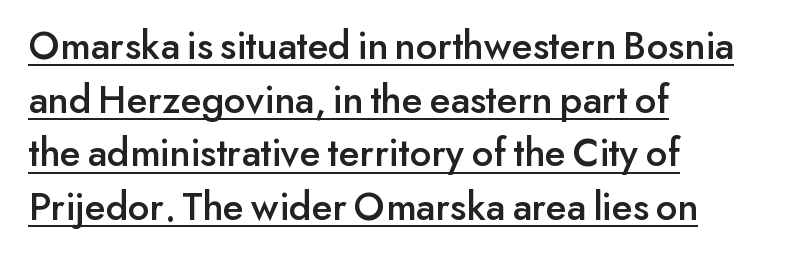
The passage is arranged the way most books set body copy — flush left. Reading down the column, the eye jumps a familiar distance to each next line. The face used here appears with an underline applied. This is roman type, the default non-slanted kind. Inter-character spacing is left at the font's built-in metrics.
